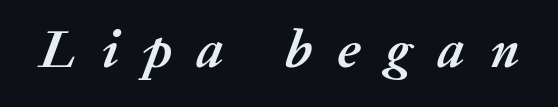
The image shows 54 px semibold type, italic (leaning right); set unusually wide letter spacing (+0.47 em), not underlined; medium stroke contrast and a medium x-height.
